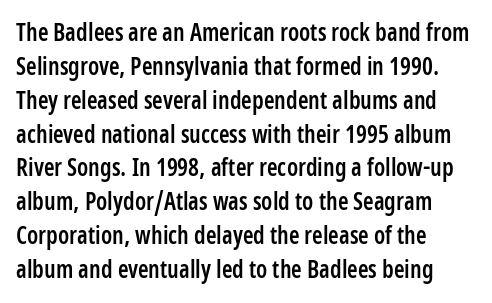
Does the weight exceed regular? Yes, but only to semibold. The glyphs are unaccompanied by any horizontal stroke below them. Line starts are locked; line ends wander. Leading: standard.
